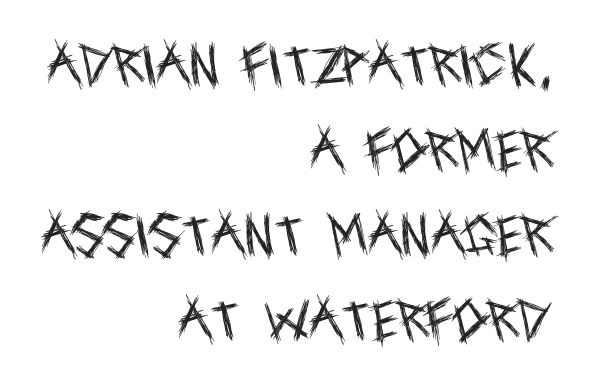
The image shows 46 px regular-weight, condensed sans-serif type, upright; set right-aligned, line spacing 1.85x, normal letter spacing, not underlined; a large x-height.
